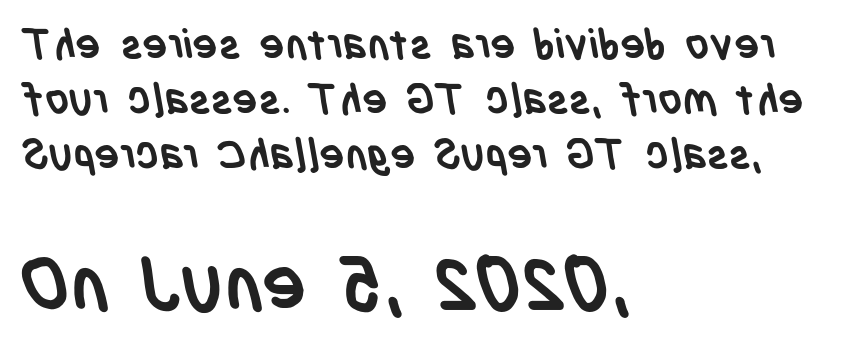
Q: Is the text bold? A: Yes.
Q: Is the typeface a serif or a sans-serif typeface? A: Sans-serif.
Q: Is the text underlined? A: No.
Q: How is the paragraph aligned? A: Left-aligned.
Q: Is the spacing between letters normal or unusually wide? A: Normal.
Q: Is the spacing between lines tight, normal or loose? A: Normal.
Q: Which block of text is set in a larger size, the first (top) or the second (bottom)? A: The second (bottom) one.
Q: Width (condensed, normal, or wide)? A: Condensed.
Q: Stroke contrast? A: Low.
Q: x-height? A: Large.
Q: Monospaced? A: No.
